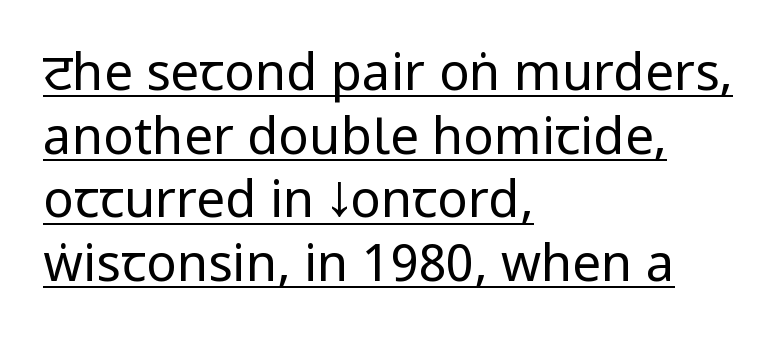
Q: Is the text bold? A: No.
Q: Is the text italic (slanted)? A: No, it is upright.
Q: Is the typeface a serif or a sans-serif typeface? A: Sans-serif.
Q: Is the text underlined? A: Yes.
Q: How is the paragraph aligned? A: Left-aligned.
Q: Is the spacing between letters normal or unusually wide? A: Normal.
Q: Is the spacing between lines tight, normal or loose? A: Normal.
Q: Width (condensed, normal, or wide)? A: Condensed.
Q: Stroke contrast? A: Low.
Q: x-height? A: Large.
Q: Monospaced? A: No.
